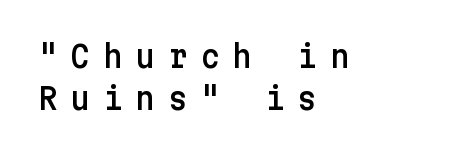
Nope, no serifs anywhere on these letters. Type without underlining. The letters are spread apart with noticeably loose tracking. Alignment: flush left. Notice how the stems are strictly vertical — no italics here.
